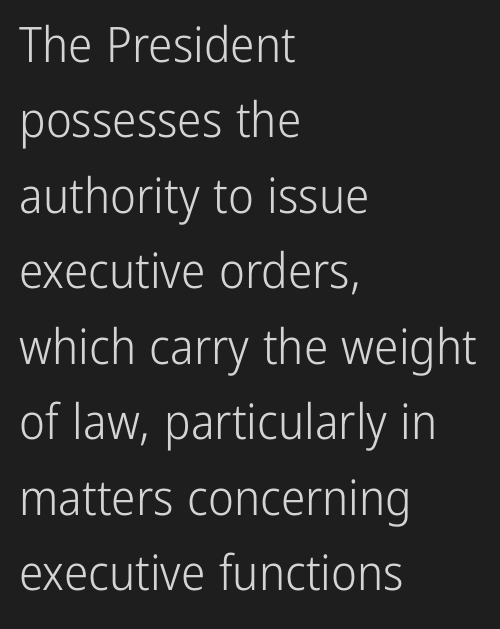
The image shows 49 px light, condensed sans-serif type, upright; set left-aligned, normal line spacing (1.54x), normal letter spacing, not underlined; low stroke contrast and a medium x-height.
